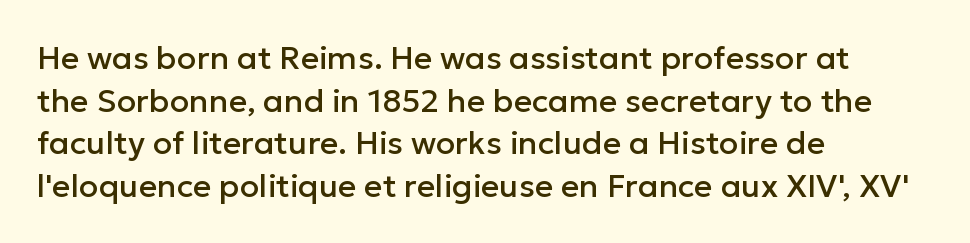
Q: Is the text italic (slanted)? A: No, it is upright.
Q: Is the typeface a serif or a sans-serif typeface? A: Sans-serif.
Q: Is the text underlined? A: No.
Q: How is the paragraph aligned? A: Left-aligned.
Q: Is the spacing between letters normal or unusually wide? A: Normal.
Q: Is the spacing between lines tight, normal or loose? A: Normal.
Q: Width (condensed, normal, or wide)? A: Normal.
Q: Stroke contrast? A: Low.
Q: x-height? A: Medium.
Q: Monospaced? A: No.
